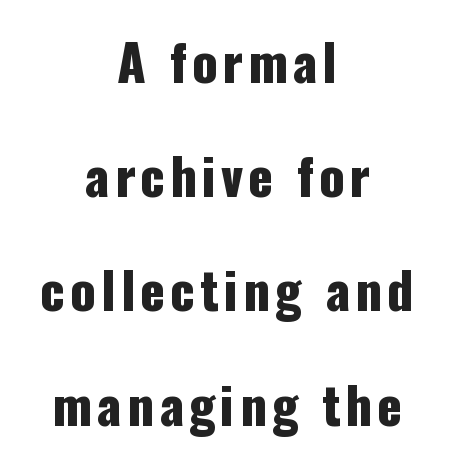
Q: Is the text italic (slanted)? A: No, it is upright.
Q: Is the typeface a serif or a sans-serif typeface? A: Sans-serif.
Q: Is the text underlined? A: No.
Q: How is the paragraph aligned? A: Centered.
Q: Is the spacing between lines tight, normal or loose? A: Loose.
Q: Width (condensed, normal, or wide)? A: Condensed.
Q: Stroke contrast? A: Low.
Q: x-height? A: Medium.
Q: Monospaced? A: No.
